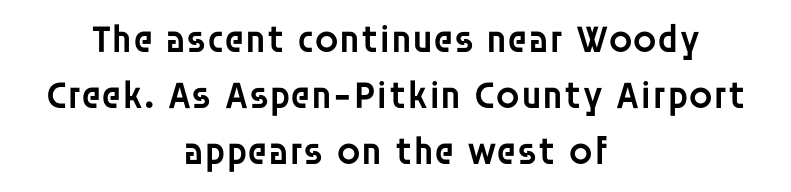
Q: Is the text bold? A: Semi-bold.
Q: Is the text italic (slanted)? A: No, it is upright.
Q: Is the typeface a serif or a sans-serif typeface? A: Sans-serif.
Q: Is the text underlined? A: No.
Q: How is the paragraph aligned? A: Centered.
Q: Is the spacing between letters normal or unusually wide? A: Normal.
Q: Is the spacing between lines tight, normal or loose? A: Normal.
Q: Width (condensed, normal, or wide)? A: Normal.
Q: Stroke contrast? A: Low.
Q: x-height? A: Large.
Q: Monospaced? A: No.
